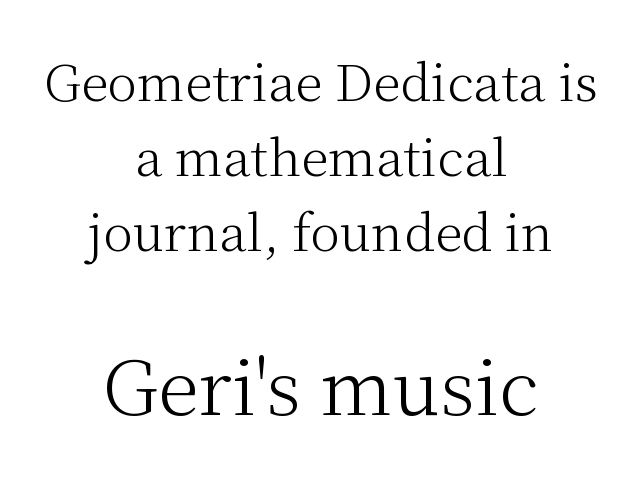
Q: Is the text bold? A: No.
Q: Is the text italic (slanted)? A: No, it is upright.
Q: Is the typeface a serif or a sans-serif typeface? A: Serif.
Q: Is the text underlined? A: No.
Q: How is the paragraph aligned? A: Centered.
Q: Is the spacing between letters normal or unusually wide? A: Normal.
Q: Is the spacing between lines tight, normal or loose? A: Normal.
Q: Which block of text is set in a larger size, the first (top) or the second (bottom)? A: The second (bottom) one.
Q: Width (condensed, normal, or wide)? A: Normal.
Q: Stroke contrast? A: Medium.
Q: x-height? A: Medium.
Q: Monospaced? A: No.
